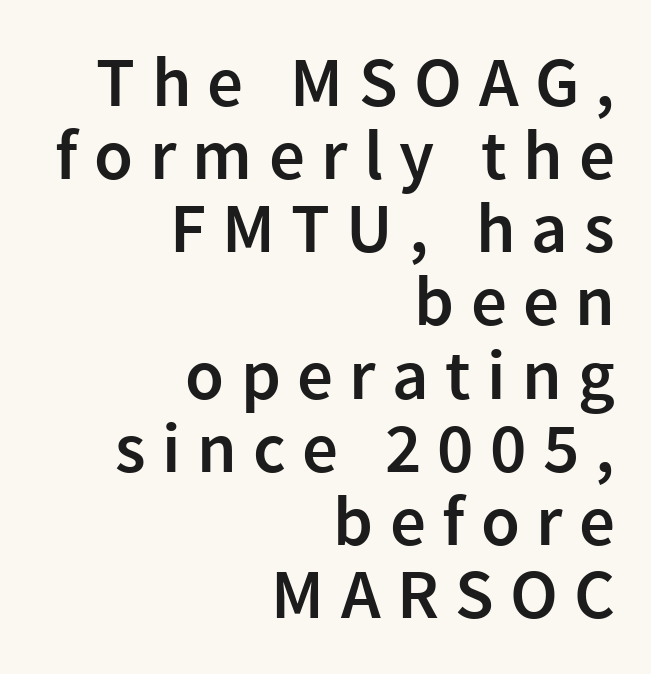
Every stem runs plumb, perpendicular to the baseline. The glyphs have the mass of a demibold cut, below bold. Casual observation: everything's shoved over to the right. Each letter's strokes conclude bluntly, with no projecting serifs.
